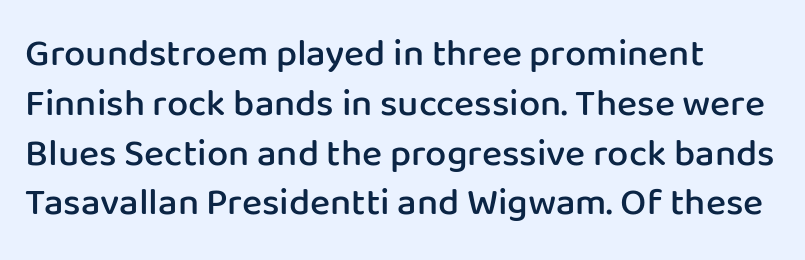
Do the letters lean? They stand straight. Moderately thickened strokes mark this as semibold type. This is sans-serif lettering, the kind often seen on screens and signage. The paragraph shown leans on its left margin. Here the designer chose a conventional face with non-uniform glyph widths. This block has exactly the height ordinary leading produces.
